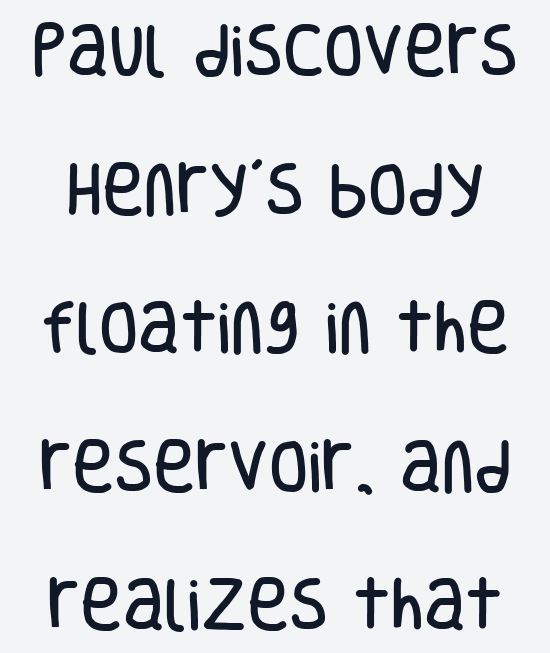
{"serif": "no", "italic": "no", "width": "condensed", "stroke_contrast": "low", "x_height": "large", "monospaced": "no", "underline": "no", "line_spacing": "loose", "line_spacing_ratio": 2.43, "letter_spacing": "normal", "letter_spacing_em": 0.0, "glyph_px": 57}
